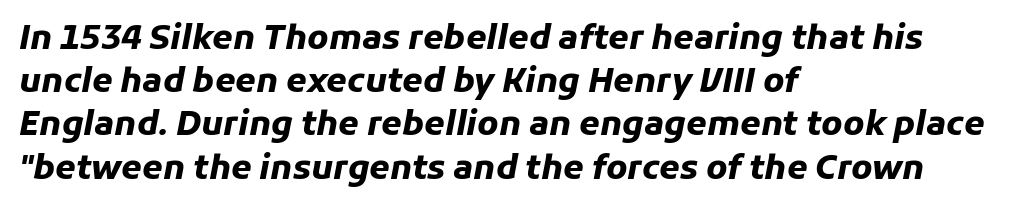
A typesetter would call this proportional, since set widths differ per character. The strokes are fattened all the way to bold. Rows of type keep a routine distance in the vertical direction. The passage shown leans; its letterforms are oblique.
